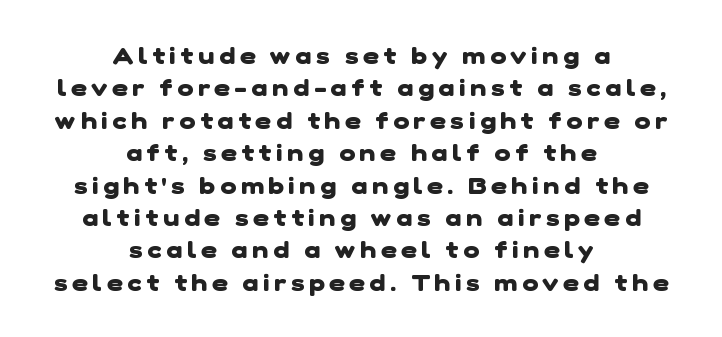
{"bold": "yes", "underline": "no", "align": "center", "line_spacing": "normal", "line_spacing_ratio": 1.35, "letter_spacing": "wide", "letter_spacing_em": 0.2, "glyph_px": 24}
